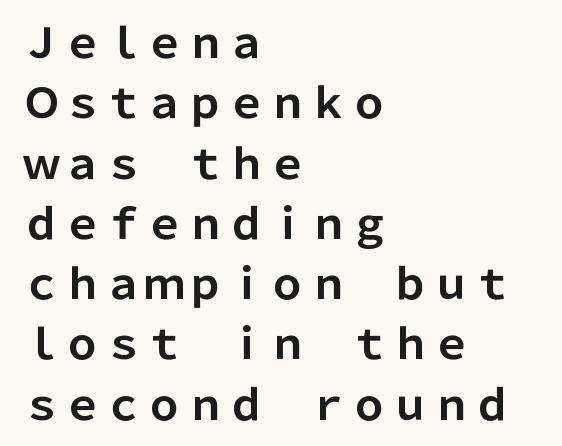
{"serif": "no", "italic": "no", "bold": "yes", "weight": "bold", "width": "normal", "stroke_contrast": "low", "x_height": "medium", "monospaced": "no", "underline": "no", "align": "left", "line_spacing": "normal", "line_spacing_ratio": 1.47, "letter_spacing": "normal", "letter_spacing_em": 0.0, "glyph_px": 41}
